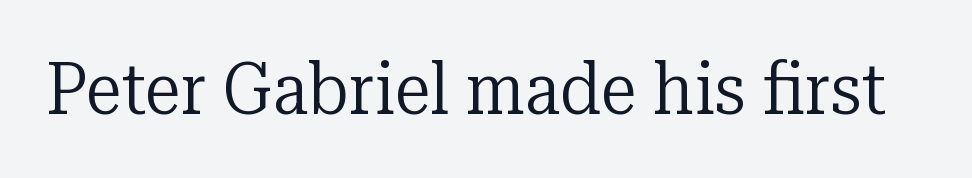
The image shows 73 px regular-weight serif type, upright; set normal letter spacing, not underlined; low stroke contrast and a medium x-height.
